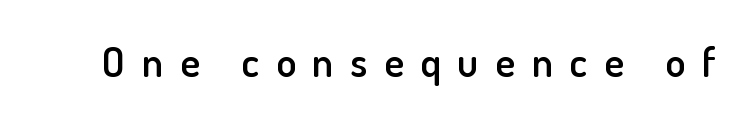
The image shows 41 px semibold sans-serif type, upright; set unusually wide letter spacing (+0.41 em), not underlined; low stroke contrast and a small x-height.
